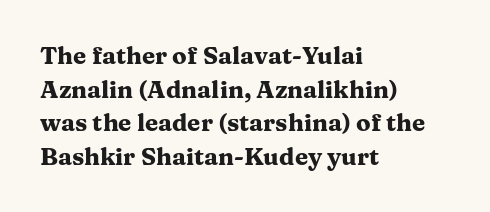
{"italic": "no", "bold": "yes", "underline": "no", "align": "left", "line_spacing": "normal", "line_spacing_ratio": 1.4, "letter_spacing": "normal", "letter_spacing_em": 0.0, "glyph_px": 24}
